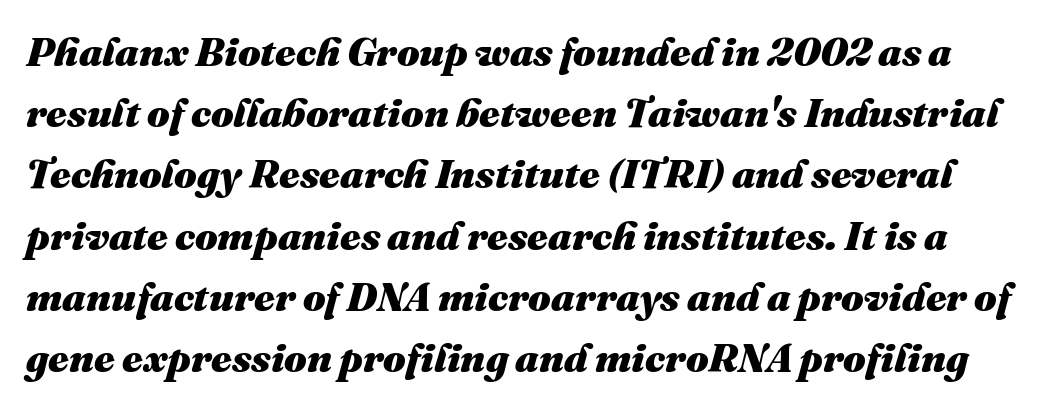
The image shows 40 px heavy type, italic (leaning right); set normal line spacing (1.53x), normal letter spacing, not underlined; medium stroke contrast and a medium x-height.
